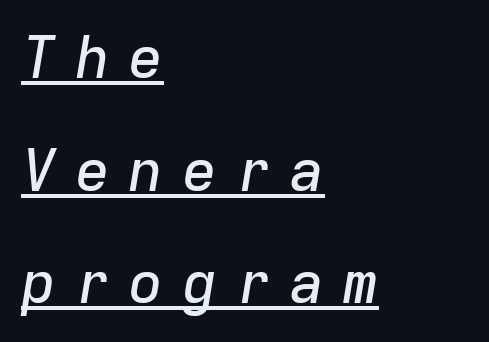
{"italic": "yes", "lean": "right", "slant_degrees": 9, "width": "normal", "stroke_contrast": "low", "x_height": "medium", "monospaced": "yes", "underline": "yes", "align": "left", "line_spacing": "loose", "line_spacing_ratio": 1.91, "letter_spacing": "wide", "letter_spacing_em": 0.31, "glyph_px": 59}
